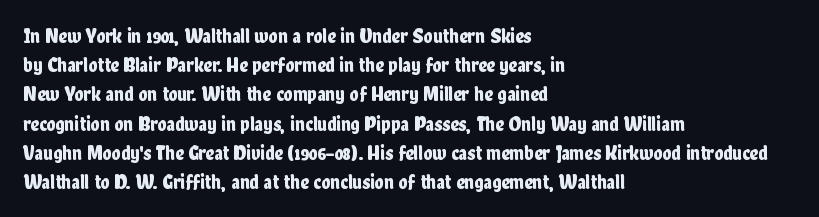
Q: Is the text italic (slanted)? A: No, it is upright.
Q: Is the text underlined? A: No.
Q: How is the paragraph aligned? A: Left-aligned.
Q: Is the spacing between letters normal or unusually wide? A: Normal.
Q: Is the spacing between lines tight, normal or loose? A: Normal.
